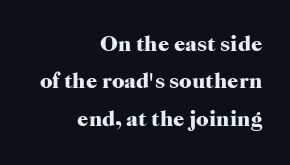
{"italic": "no", "bold": "yes", "underline": "no", "align": "right", "line_spacing": "normal", "line_spacing_ratio": 1.7, "letter_spacing": "normal", "letter_spacing_em": 0.0, "glyph_px": 22}
